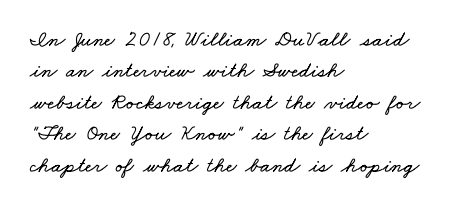
{"underline": "no", "align": "left", "line_spacing": "normal", "line_spacing_ratio": 1.43, "letter_spacing": "normal", "letter_spacing_em": 0.0, "glyph_px": 22}
